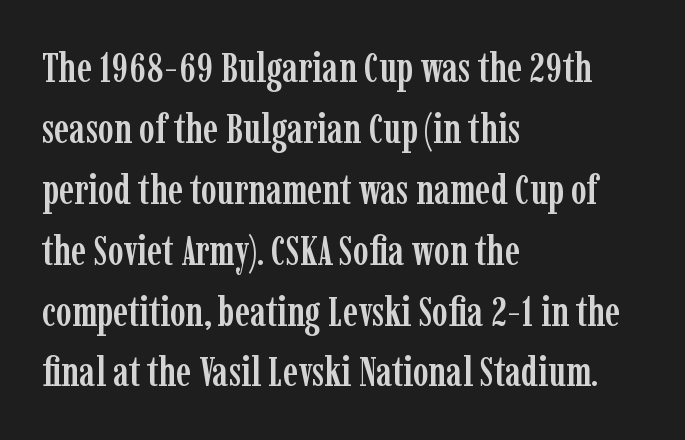
The image shows 42 px condensed serif type, upright; set left-aligned, normal line spacing (1.45x), normal letter spacing, not underlined; low stroke contrast and a medium x-height.
